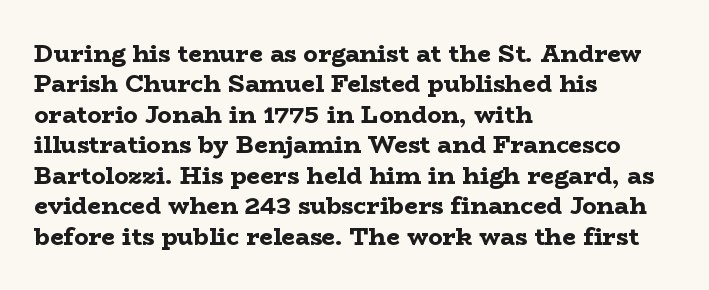
Q: Is the text bold? A: Yes.
Q: Is the text italic (slanted)? A: No, it is upright.
Q: Is the text underlined? A: No.
Q: How is the paragraph aligned? A: Left-aligned.
Q: Is the spacing between letters normal or unusually wide? A: Normal.
Q: Is the spacing between lines tight, normal or loose? A: Normal.
